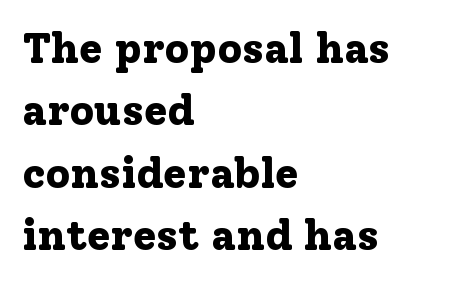
{"serif": "yes", "italic": "no", "bold": "yes", "weight": "bold", "width": "normal", "stroke_contrast": "low", "x_height": "medium", "monospaced": "no", "underline": "no", "align": "left", "line_spacing": "normal", "line_spacing_ratio": 1.45, "letter_spacing": "normal", "letter_spacing_em": 0.0, "glyph_px": 43}
